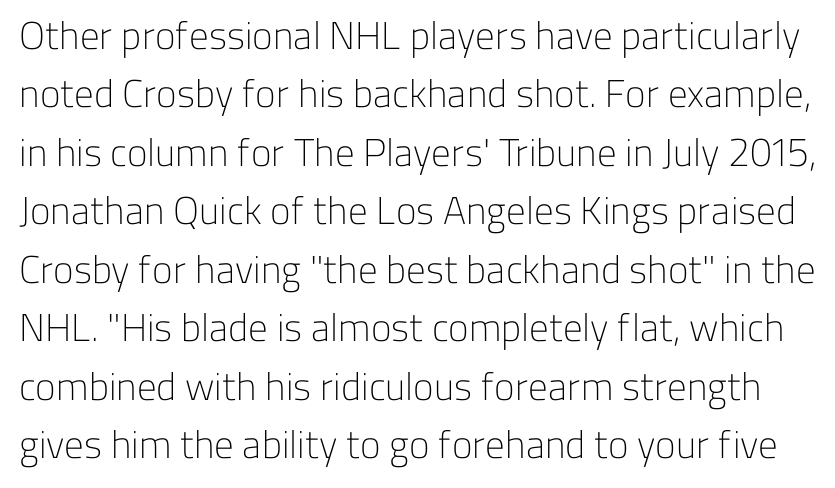
The image shows 39 px light sans-serif type, upright; set normal line spacing (1.5x), normal letter spacing, not underlined; low stroke contrast and a medium x-height.
